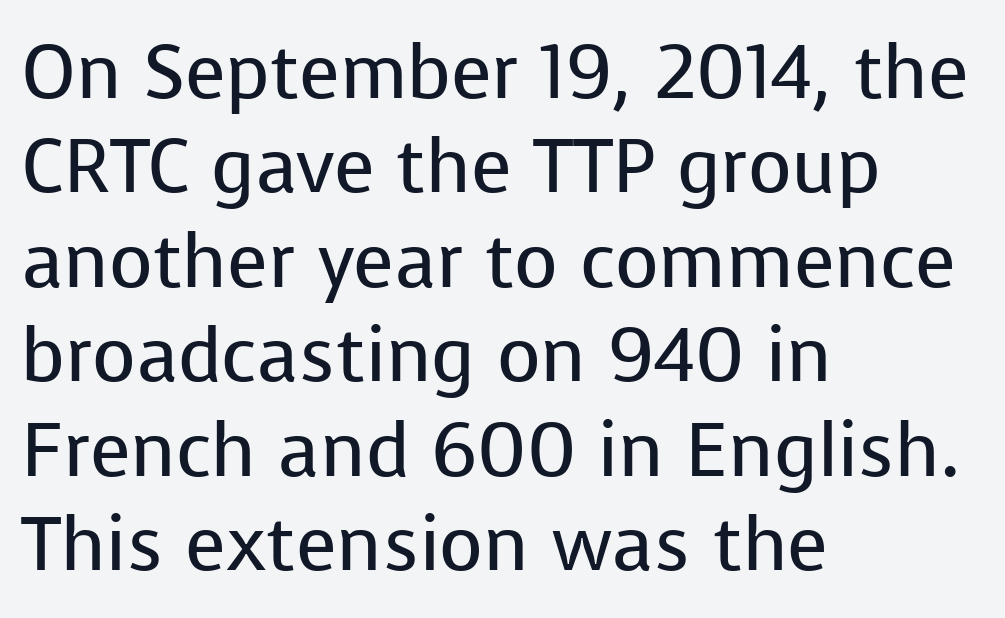
Q: Is the text bold? A: No.
Q: Is the text italic (slanted)? A: No, it is upright.
Q: Is the typeface a serif or a sans-serif typeface? A: Sans-serif.
Q: Is the text underlined? A: No.
Q: How is the paragraph aligned? A: Left-aligned.
Q: Is the spacing between letters normal or unusually wide? A: Normal.
Q: Is the spacing between lines tight, normal or loose? A: Normal.
Q: Width (condensed, normal, or wide)? A: Normal.
Q: Stroke contrast? A: Low.
Q: x-height? A: Medium.
Q: Monospaced? A: No.
